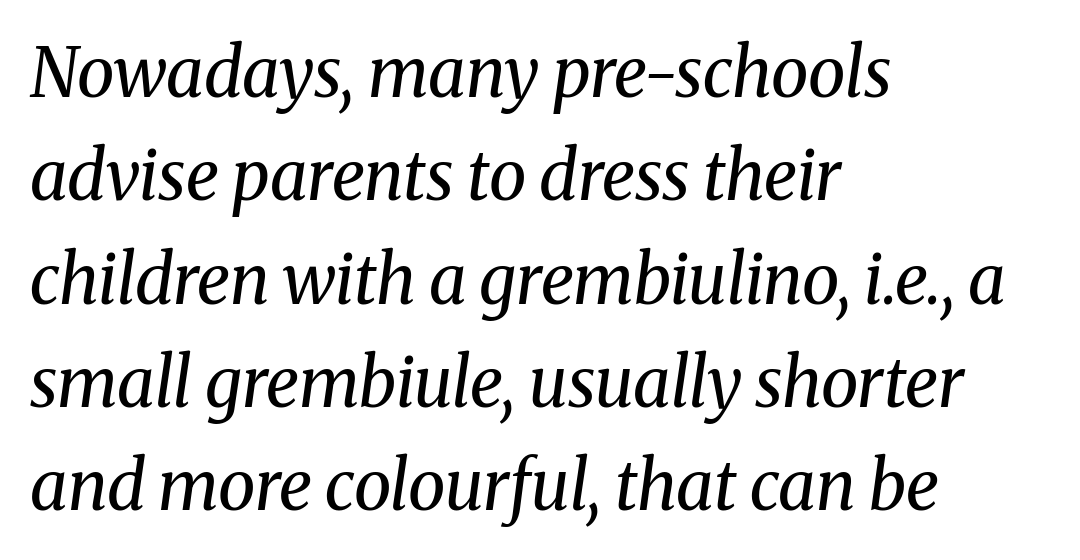
Q: Is the text bold? A: No.
Q: Is the text italic (slanted)? A: Yes, it leans right by about 8 degrees.
Q: Is the typeface a serif or a sans-serif typeface? A: Serif.
Q: Is the text underlined? A: No.
Q: How is the paragraph aligned? A: Left-aligned.
Q: Is the spacing between letters normal or unusually wide? A: Normal.
Q: Is the spacing between lines tight, normal or loose? A: Normal.
Q: Width (condensed, normal, or wide)? A: Normal.
Q: Stroke contrast? A: Medium.
Q: x-height? A: Medium.
Q: Monospaced? A: No.
